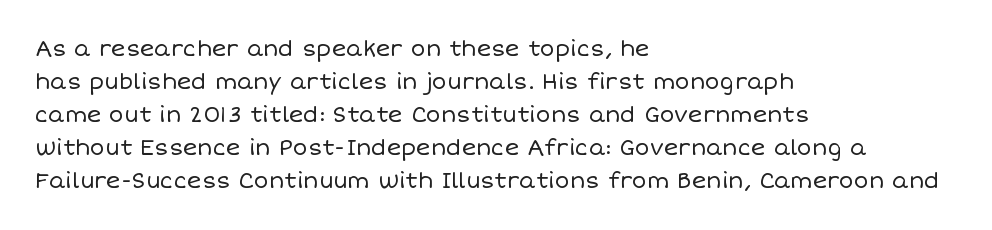
Q: Is the text bold? A: No.
Q: Is the text italic (slanted)? A: No, it is upright.
Q: Is the text underlined? A: No.
Q: How is the paragraph aligned? A: Left-aligned.
Q: Is the spacing between letters normal or unusually wide? A: Normal.
Q: Is the spacing between lines tight, normal or loose? A: Normal.
